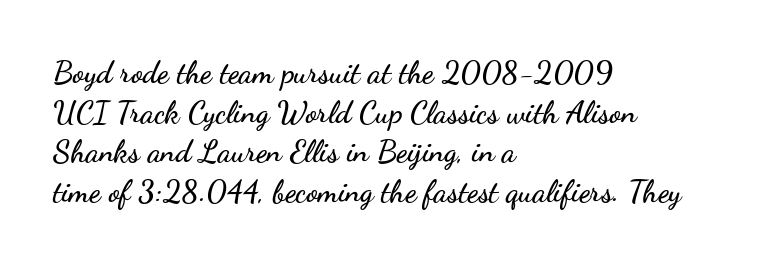
Q: Is the text italic (slanted)? A: Yes.
Q: Is the typeface a serif or a sans-serif typeface? A: Sans-serif.
Q: Is the text underlined? A: No.
Q: How is the paragraph aligned? A: Left-aligned.
Q: Is the spacing between letters normal or unusually wide? A: Normal.
Q: Is the spacing between lines tight, normal or loose? A: Normal.
Q: Width (condensed, normal, or wide)? A: Wide.
Q: Stroke contrast? A: Low.
Q: x-height? A: Small.
Q: Monospaced? A: No.
